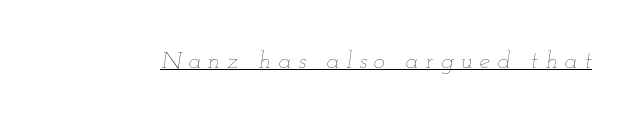
Q: Is the text bold? A: No.
Q: Is the text italic (slanted)? A: Yes, it leans right by about 12 degrees.
Q: Is the text underlined? A: Yes.
Q: Is the spacing between letters normal or unusually wide? A: Unusually wide.
